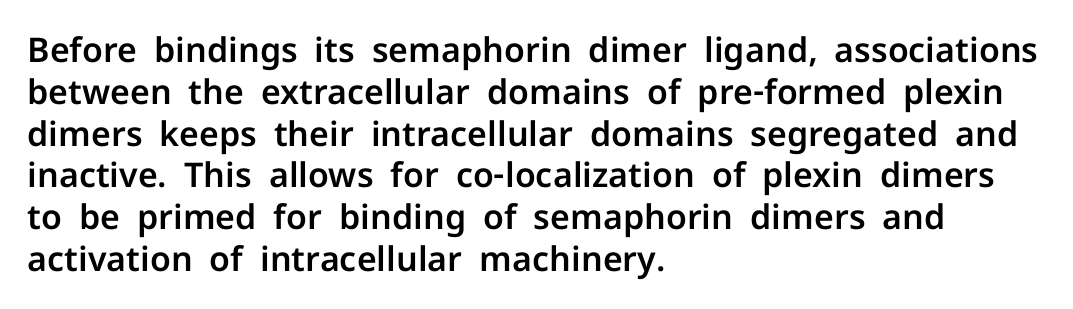
{"serif": "no", "italic": "no", "width": "normal", "stroke_contrast": "low", "x_height": "medium", "monospaced": "no", "underline": "no", "align": "left", "line_spacing_ratio": 1.23, "letter_spacing": "normal", "letter_spacing_em": 0.0, "glyph_px": 34}
